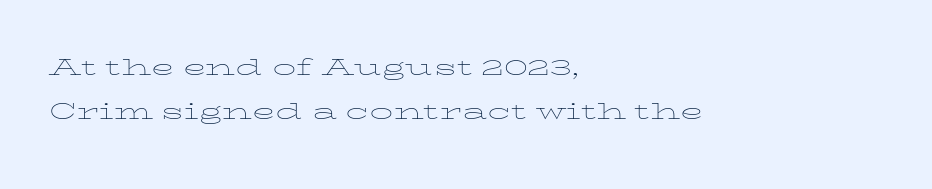
Q: Is the text bold? A: No.
Q: Is the text italic (slanted)? A: No, it is upright.
Q: Is the text underlined? A: No.
Q: How is the paragraph aligned? A: Left-aligned.
Q: Is the spacing between letters normal or unusually wide? A: Normal.
Q: Is the spacing between lines tight, normal or loose? A: Normal.
Q: Width (condensed, normal, or wide)? A: Wide.
Q: Stroke contrast? A: Low.
Q: x-height? A: Medium.
Q: Monospaced? A: No.
